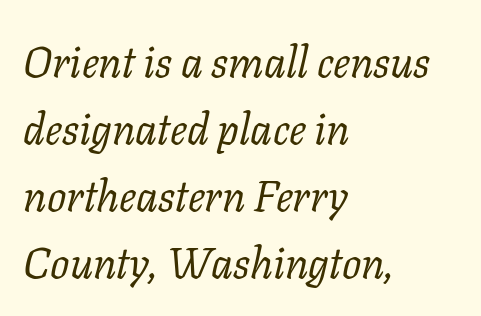
The strip under each line holds only bare page. Alignment: flush left. Each word holds together tightly as a unit, with standard inter-letter gaps. These lines sit exactly where default settings would place them. This sample uses a serif face. An italicized treatment has been applied to the whole sample.
